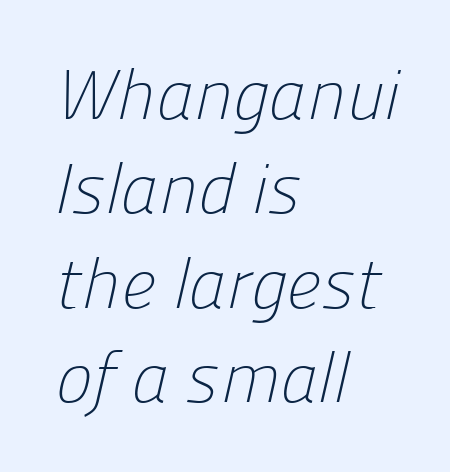
You could call the tracking neutral — neither tight nor loose. The letterforms sit at book weight or below. Line spacing here is normal. One-word summary of the alignment: left. Check under the words: just untouched page. Nothing sits at the stroke ends, so this counts as sans-serif.
